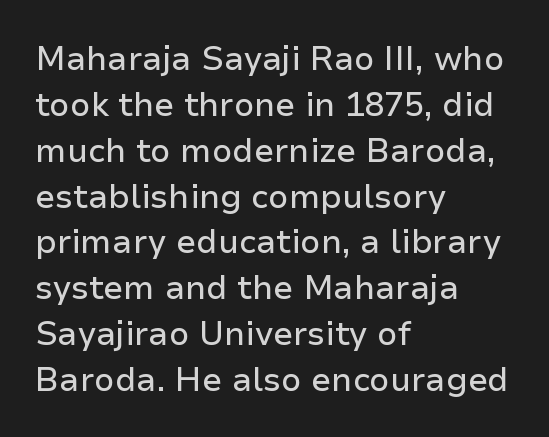
Leftover space on each line is placed entirely after the last word. No word sits above an underline. Regular leading. Inter-character spacing is left at the font's built-in metrics. Think of a printed novel: that variable character pitch is what you see here.
